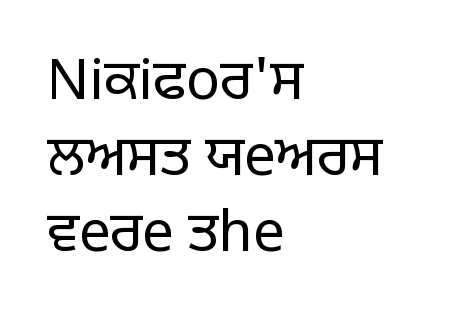
{"serif": "no", "italic": "no", "bold": "no", "weight": "regular", "width": "normal", "stroke_contrast": "low", "x_height": "large", "monospaced": "no", "underline": "no", "align": "left", "line_spacing": "normal", "line_spacing_ratio": 1.36, "letter_spacing": "normal", "letter_spacing_em": 0.0, "glyph_px": 56}
